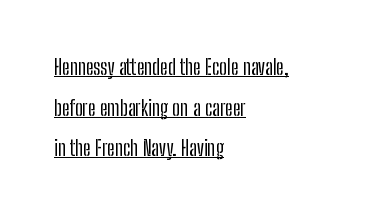
{"italic": "no", "underline": "yes", "align": "left", "line_spacing": "loose", "line_spacing_ratio": 1.94, "letter_spacing": "normal", "letter_spacing_em": 0.0, "glyph_px": 21}
